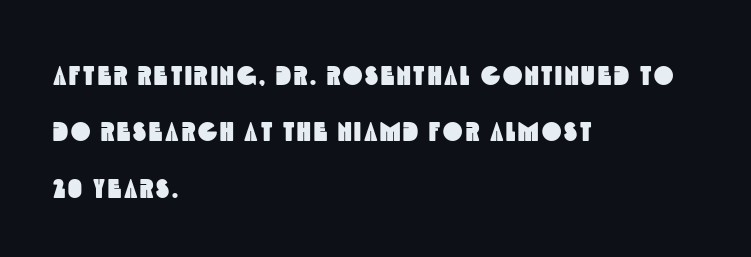
Nobody drew a line under any word here. Horizontal alignment here is leftward, the default for most running prose. The vertical gap from one line to the next is large.
